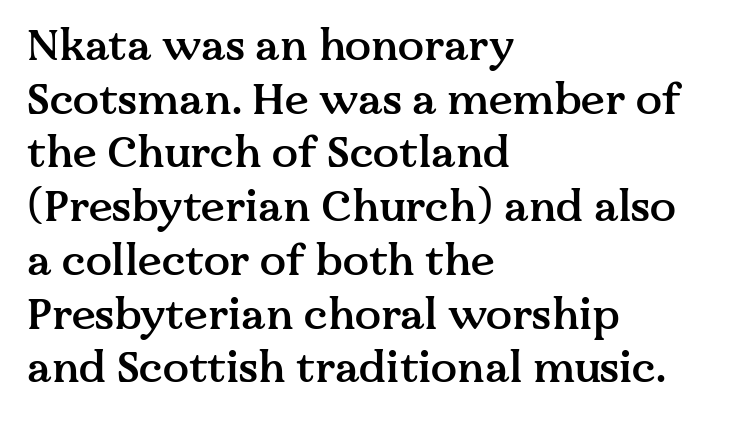
Q: Is the text bold? A: Semi-bold.
Q: Is the text italic (slanted)? A: No, it is upright.
Q: Is the typeface a serif or a sans-serif typeface? A: Serif.
Q: Is the text underlined? A: No.
Q: How is the paragraph aligned? A: Left-aligned.
Q: Is the spacing between letters normal or unusually wide? A: Normal.
Q: Is the spacing between lines tight, normal or loose? A: Normal.
Q: Width (condensed, normal, or wide)? A: Normal.
Q: Stroke contrast? A: Medium.
Q: x-height? A: Medium.
Q: Monospaced? A: No.
